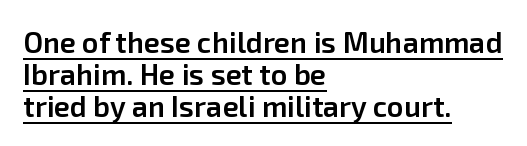
The image shows 29 px semibold sans-serif type, upright; set left-aligned, tight line spacing (1.1x), normal letter spacing, underlined; low stroke contrast and a medium x-height.
